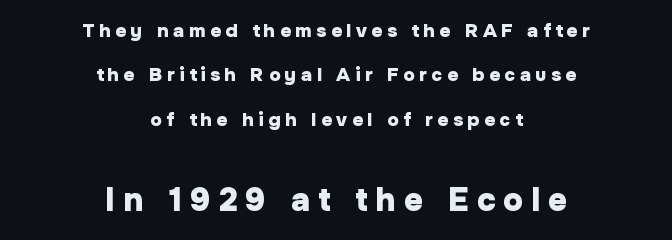
Q: Is the text bold? A: Yes.
Q: Is the text italic (slanted)? A: No, it is upright.
Q: Is the typeface a serif or a sans-serif typeface? A: Sans-serif.
Q: Is the text underlined? A: No.
Q: How is the paragraph aligned? A: Centered.
Q: Is the spacing between letters normal or unusually wide? A: Unusually wide.
Q: Is the spacing between lines tight, normal or loose? A: Loose.
Q: Which block of text is set in a larger size, the first (top) or the second (bottom)? A: The second (bottom) one.
Q: Width (condensed, normal, or wide)? A: Normal.
Q: Stroke contrast? A: Low.
Q: x-height? A: Medium.
Q: Monospaced? A: No.
